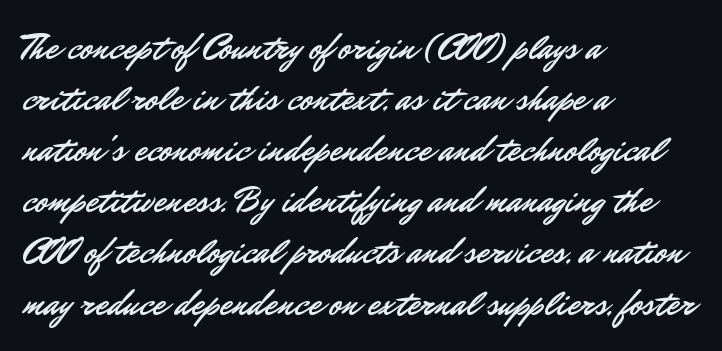
Q: Is the text italic (slanted)? A: Yes.
Q: Is the typeface a serif or a sans-serif typeface? A: Sans-serif.
Q: Is the text underlined? A: No.
Q: How is the paragraph aligned? A: Left-aligned.
Q: Is the spacing between letters normal or unusually wide? A: Normal.
Q: Is the spacing between lines tight, normal or loose? A: Normal.
Q: Width (condensed, normal, or wide)? A: Normal.
Q: Stroke contrast? A: Low.
Q: x-height? A: Small.
Q: Monospaced? A: No.
